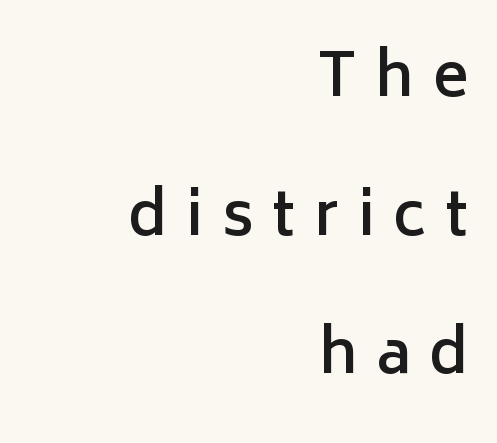
{"serif": "no", "italic": "no", "bold": "semi", "weight": "semibold", "width": "normal", "stroke_contrast": "low", "x_height": "medium", "monospaced": "no", "underline": "no", "align": "right", "line_spacing": "loose", "line_spacing_ratio": 2.31, "letter_spacing": "wide", "letter_spacing_em": 0.31, "glyph_px": 60}
